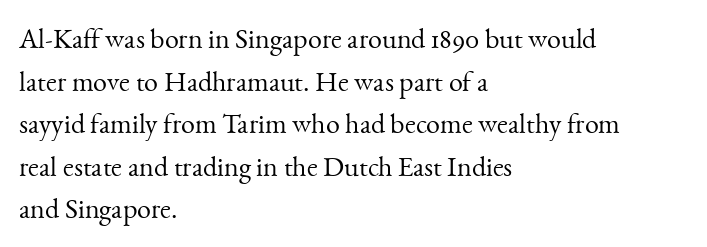
Q: Is the text bold? A: No.
Q: Is the text italic (slanted)? A: No, it is upright.
Q: Is the typeface a serif or a sans-serif typeface? A: Serif.
Q: Is the text underlined? A: No.
Q: How is the paragraph aligned? A: Left-aligned.
Q: Is the spacing between letters normal or unusually wide? A: Normal.
Q: Is the spacing between lines tight, normal or loose? A: Normal.
Q: Width (condensed, normal, or wide)? A: Normal.
Q: Stroke contrast? A: Medium.
Q: x-height? A: Small.
Q: Monospaced? A: No.
